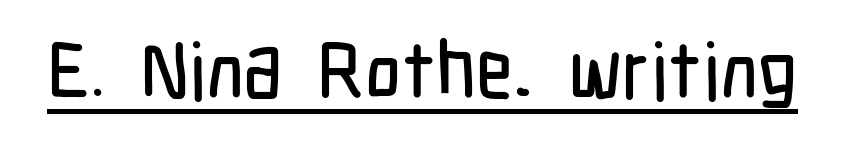
Q: Is the text italic (slanted)? A: No, it is upright.
Q: Is the typeface a serif or a sans-serif typeface? A: Sans-serif.
Q: Is the text underlined? A: Yes.
Q: Is the spacing between letters normal or unusually wide? A: Normal.
Q: Width (condensed, normal, or wide)? A: Condensed.
Q: Stroke contrast? A: Low.
Q: x-height? A: Medium.
Q: Monospaced? A: No.
